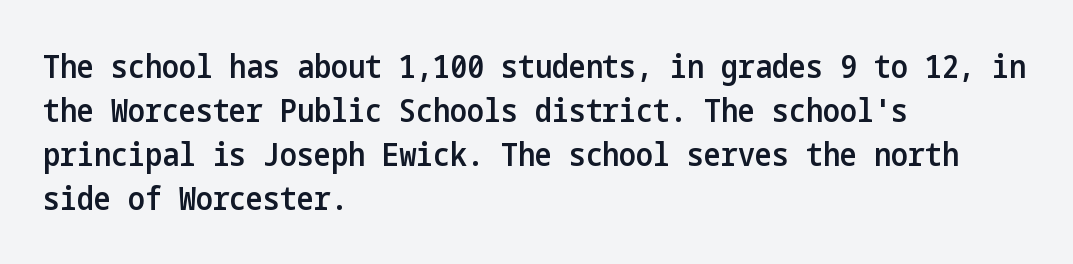
{"serif": "no", "italic": "no", "bold": "semi", "weight": "semibold", "width": "condensed", "stroke_contrast": "low", "x_height": "medium", "underline": "no", "align": "left", "line_spacing": "normal", "line_spacing_ratio": 1.38, "letter_spacing": "normal", "letter_spacing_em": 0.0, "glyph_px": 32}
